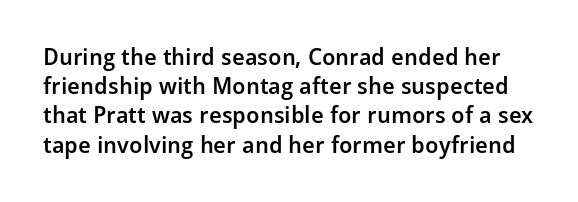
{"italic": "no", "bold": "semi", "underline": "no", "line_spacing": "normal", "line_spacing_ratio": 1.27, "letter_spacing": "normal", "letter_spacing_em": 0.0, "glyph_px": 23}
